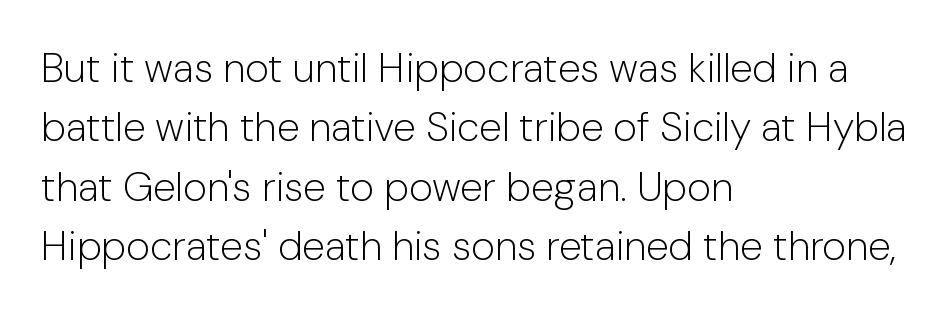
The image shows 41 px light sans-serif type, upright; set left-aligned, normal line spacing (1.45x), normal letter spacing, not underlined; low stroke contrast and a medium x-height.
